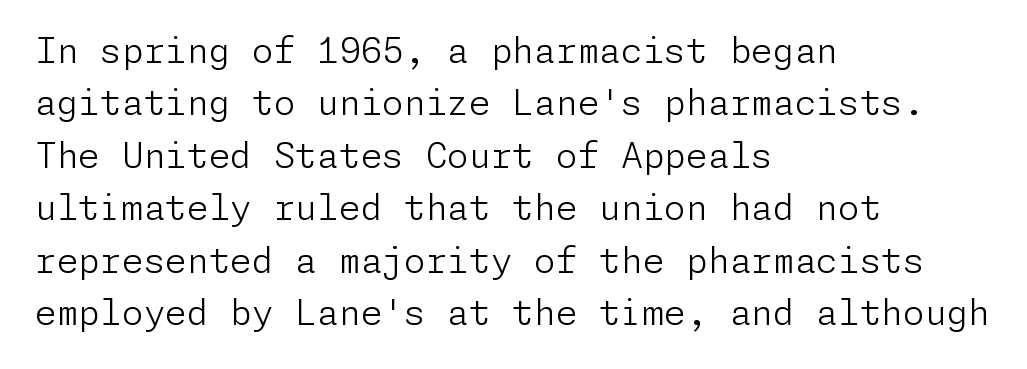
Q: Is the text bold? A: No.
Q: Is the text italic (slanted)? A: No, it is upright.
Q: Is the typeface a serif or a sans-serif typeface? A: Sans-serif.
Q: Is the text underlined? A: No.
Q: How is the paragraph aligned? A: Left-aligned.
Q: Is the spacing between letters normal or unusually wide? A: Normal.
Q: Is the spacing between lines tight, normal or loose? A: Normal.
Q: Width (condensed, normal, or wide)? A: Normal.
Q: Stroke contrast? A: Low.
Q: x-height? A: Medium.
